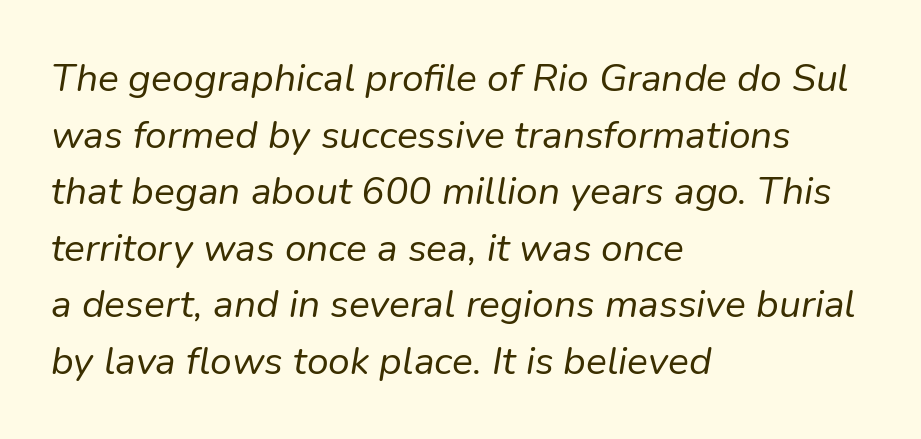
{"italic": "yes", "lean": "right", "slant_degrees": 9, "bold": "no", "weight": "regular", "width": "normal", "stroke_contrast": "low", "x_height": "medium", "monospaced": "no", "underline": "no", "align": "left", "line_spacing": "normal", "line_spacing_ratio": 1.45, "letter_spacing": "normal", "letter_spacing_em": 0.0, "glyph_px": 39}
